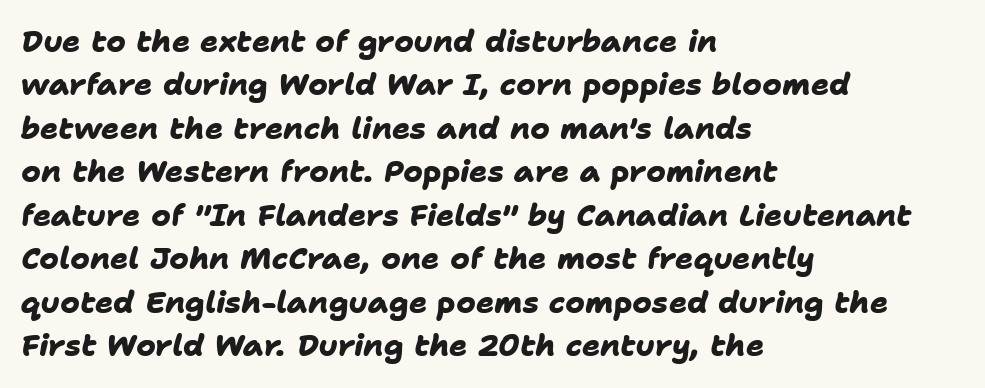
Q: Is the text bold? A: Yes.
Q: Is the typeface a serif or a sans-serif typeface? A: Sans-serif.
Q: Is the text underlined? A: No.
Q: How is the paragraph aligned? A: Left-aligned.
Q: Is the spacing between letters normal or unusually wide? A: Normal.
Q: Is the spacing between lines tight, normal or loose? A: Normal.
Q: Width (condensed, normal, or wide)? A: Normal.
Q: Stroke contrast? A: Low.
Q: x-height? A: Medium.
Q: Monospaced? A: No.
